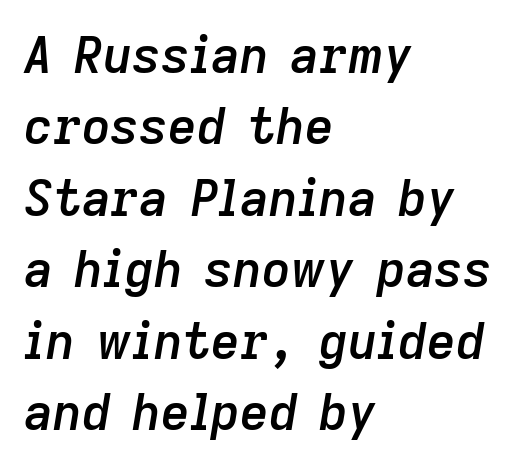
The image shows 50 px semibold type, italic (leaning right); set left-aligned, normal line spacing (1.43x), normal letter spacing, not underlined; low stroke contrast and a medium x-height.
